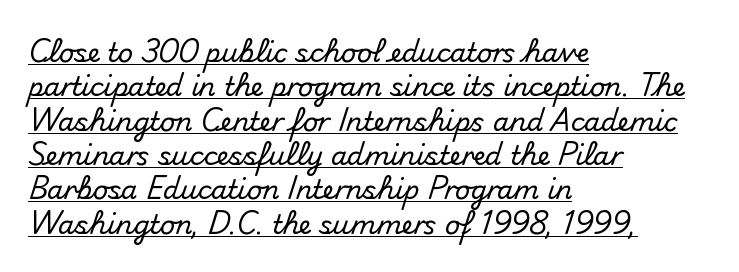
{"underline": "yes", "align": "left", "line_spacing": "normal", "line_spacing_ratio": 1.32, "letter_spacing": "normal", "letter_spacing_em": 0.0, "glyph_px": 26}
